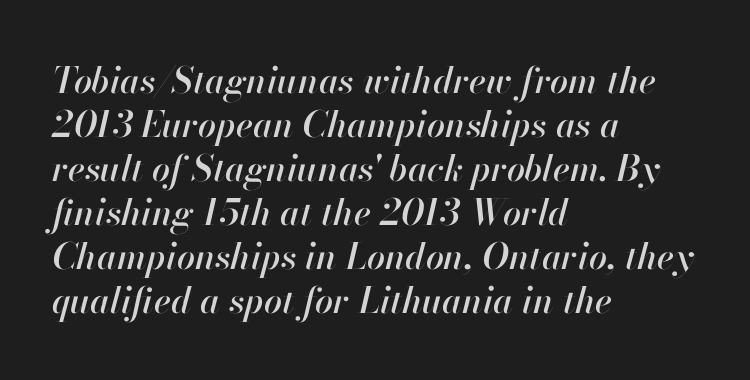
Compared with ordinary roman type, these characters are visibly tilted. The rendering uses natural spacing where letterforms have individual widths. Typeset ragged right — the left edge is the straight one. Inter-character spacing is left at the font's built-in metrics.
